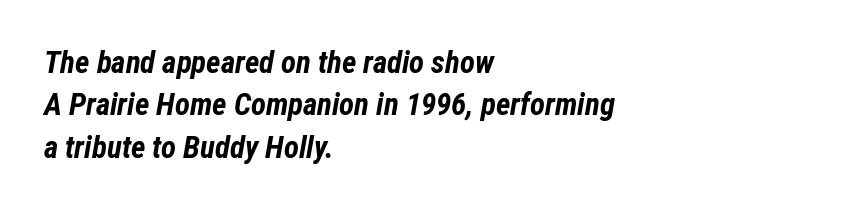
The image shows 31 px bold, condensed type, italic (leaning right); set left-aligned, normal line spacing (1.37x), normal letter spacing, not underlined; low stroke contrast and a medium x-height.
